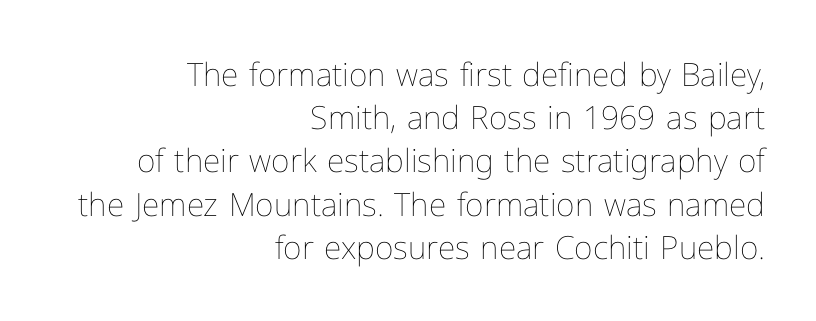
Quick note: interline space is typical. The specimen reads as upright at a glance. In CSS terms this would be text-align: right. A clean baseline with only descenders dipping below it. Vertical stems look standard width or narrower in stroke.
